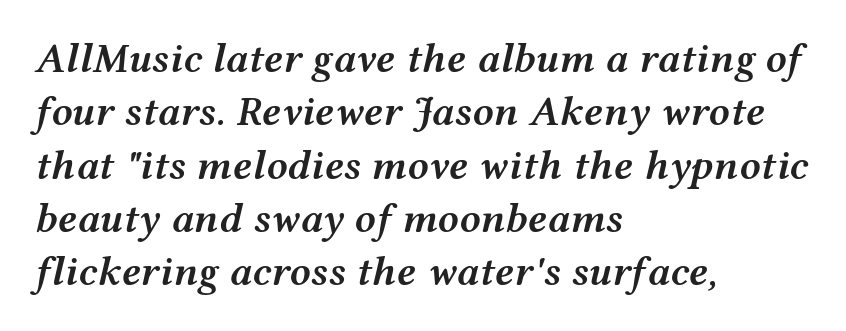
The image shows 42 px semibold, wide type, italic (leaning right); set left-aligned, normal line spacing (1.27x), normal letter spacing, not underlined; medium stroke contrast and a medium x-height.
